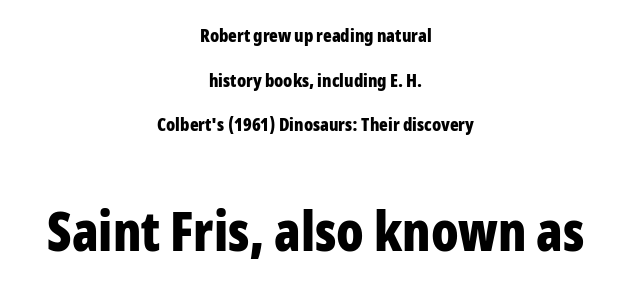
Q: Is the text bold? A: Yes.
Q: Is the text italic (slanted)? A: No, it is upright.
Q: Is the typeface a serif or a sans-serif typeface? A: Sans-serif.
Q: Is the text underlined? A: No.
Q: How is the paragraph aligned? A: Centered.
Q: Is the spacing between letters normal or unusually wide? A: Normal.
Q: Is the spacing between lines tight, normal or loose? A: Loose.
Q: Which block of text is set in a larger size, the first (top) or the second (bottom)? A: The second (bottom) one.
Q: Width (condensed, normal, or wide)? A: Condensed.
Q: Stroke contrast? A: Low.
Q: x-height? A: Medium.
Q: Monospaced? A: No.
